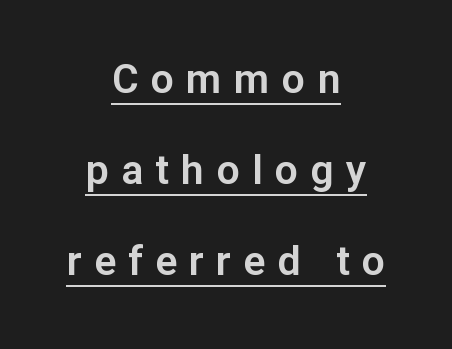
Q: Is the text italic (slanted)? A: No, it is upright.
Q: Is the typeface a serif or a sans-serif typeface? A: Sans-serif.
Q: Is the text underlined? A: Yes.
Q: How is the paragraph aligned? A: Centered.
Q: Is the spacing between letters normal or unusually wide? A: Unusually wide.
Q: Is the spacing between lines tight, normal or loose? A: Loose.
Q: Width (condensed, normal, or wide)? A: Normal.
Q: Stroke contrast? A: Low.
Q: x-height? A: Medium.
Q: Monospaced? A: No.
